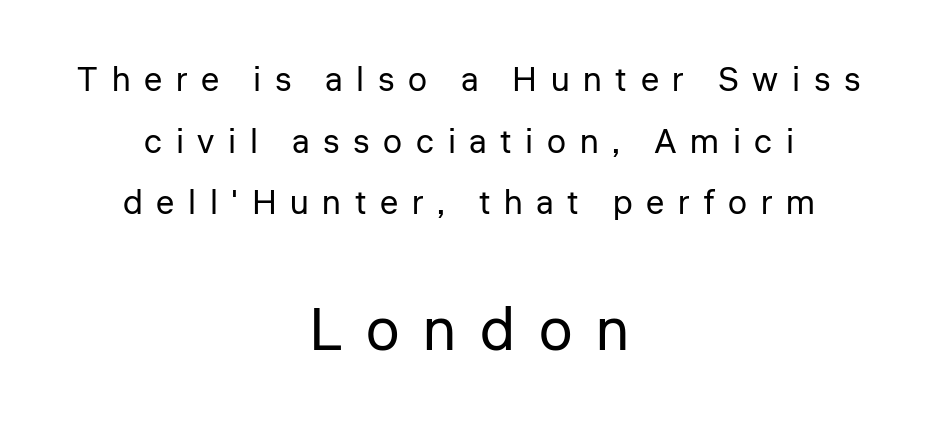
The image shows 60 px regular-weight sans-serif type, upright; set centered, line spacing 1.81x, unusually wide letter spacing (+0.4 em), not underlined; the second (bottom) block is 1.76x larger; low stroke contrast and a medium x-height.
